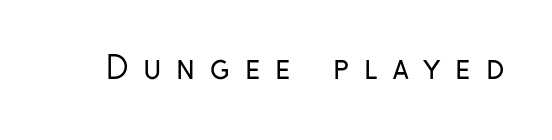
Caption: face not bold, strokes unweighted. Honestly, the letter spacing is so wide it's the main thing you notice. Think of a printed novel: that variable character pitch is what you see here. Anything drawn beneath the words? Only blank space.
